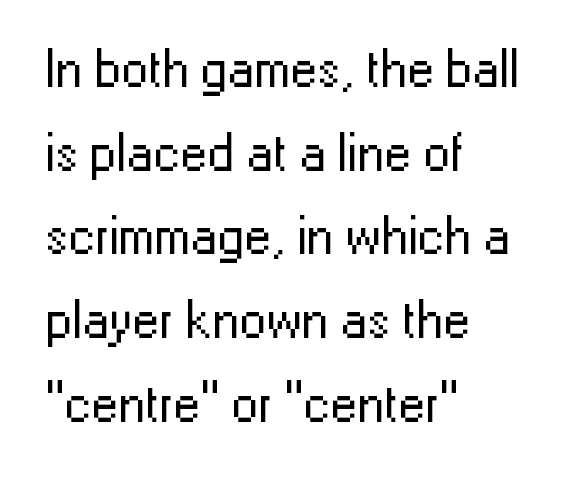
Q: Is the text bold? A: No.
Q: Is the text italic (slanted)? A: No, it is upright.
Q: Is the typeface a serif or a sans-serif typeface? A: Sans-serif.
Q: Is the text underlined? A: No.
Q: How is the paragraph aligned? A: Left-aligned.
Q: Is the spacing between letters normal or unusually wide? A: Normal.
Q: Is the spacing between lines tight, normal or loose? A: Normal.
Q: Width (condensed, normal, or wide)? A: Normal.
Q: Stroke contrast? A: Low.
Q: x-height? A: Medium.
Q: Monospaced? A: No.
